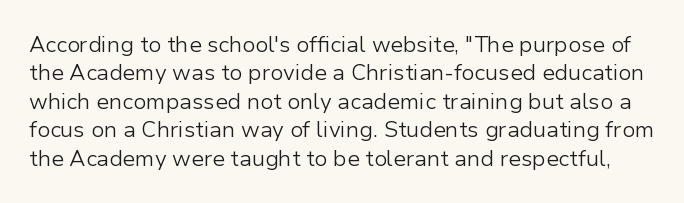
Does the lettering tilt? It doesn't — this is upright. Does extra space separate the letters? No, they use regular spacing. Whoever set this chose a conventional vertical rhythm. The foot of each line stays bare and open. The font sits on the lighter half of the weight spectrum, regular included.
